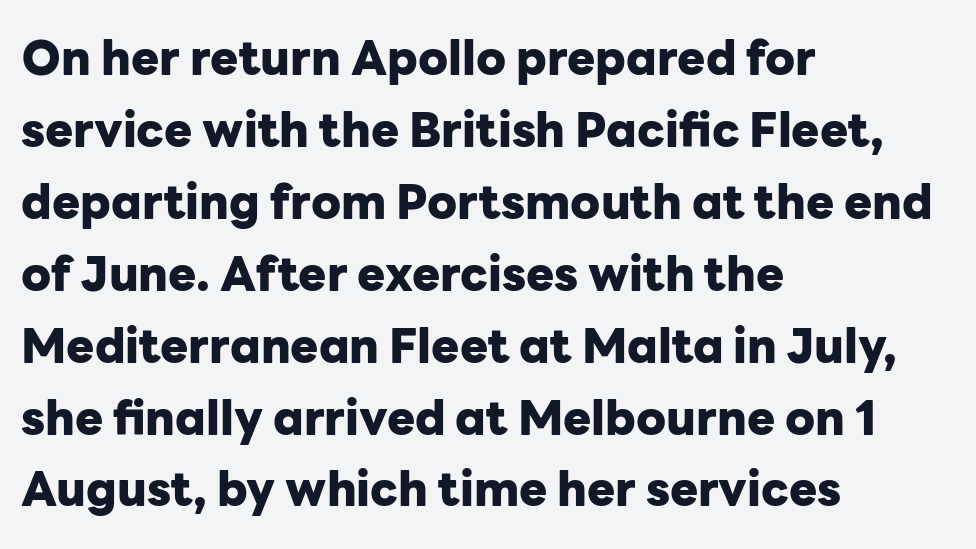
Q: Is the text bold? A: Yes.
Q: Is the text italic (slanted)? A: No, it is upright.
Q: Is the typeface a serif or a sans-serif typeface? A: Sans-serif.
Q: Is the text underlined? A: No.
Q: How is the paragraph aligned? A: Left-aligned.
Q: Is the spacing between letters normal or unusually wide? A: Normal.
Q: Is the spacing between lines tight, normal or loose? A: Normal.
Q: Width (condensed, normal, or wide)? A: Normal.
Q: Stroke contrast? A: Low.
Q: x-height? A: Medium.
Q: Monospaced? A: No.
